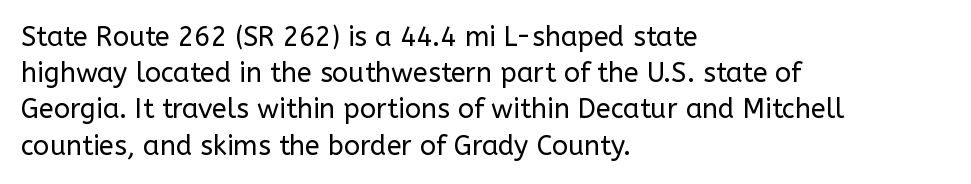
Q: Is the text bold? A: No.
Q: Is the text italic (slanted)? A: No, it is upright.
Q: Is the text underlined? A: No.
Q: How is the paragraph aligned? A: Left-aligned.
Q: Is the spacing between letters normal or unusually wide? A: Normal.
Q: Is the spacing between lines tight, normal or loose? A: Normal.
